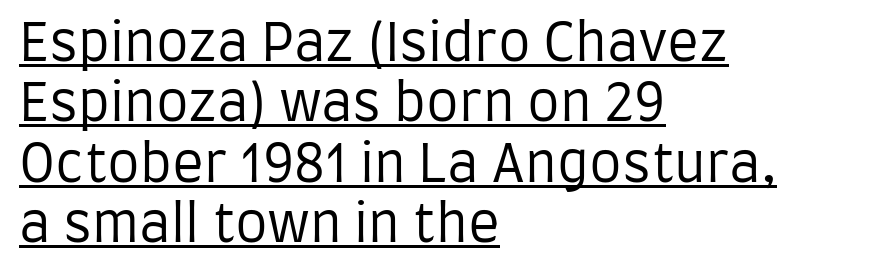
The face used here is proportionally spaced, like ordinary book or web type. Italic? Not at all — the glyphs are vertical. The ragged edge is on the right, which tells us the setting is flush left. The tracking reads as untouched default to a designer's eye. No chunkiness to these letters — they're not bold.
